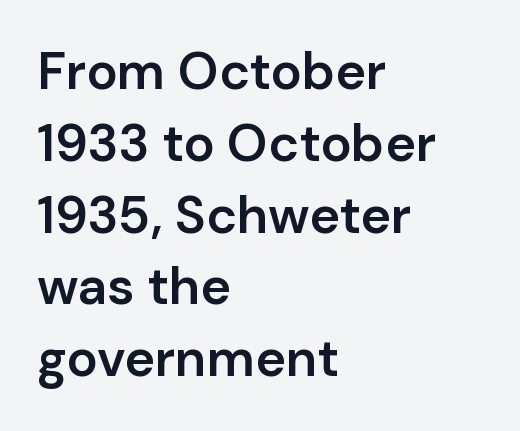
{"serif": "no", "italic": "no", "bold": "semi", "weight": "semibold", "width": "normal", "stroke_contrast": "low", "x_height": "medium", "monospaced": "no", "underline": "no", "align": "left", "line_spacing": "normal", "line_spacing_ratio": 1.38, "letter_spacing": "normal", "letter_spacing_em": 0.0, "glyph_px": 52}
